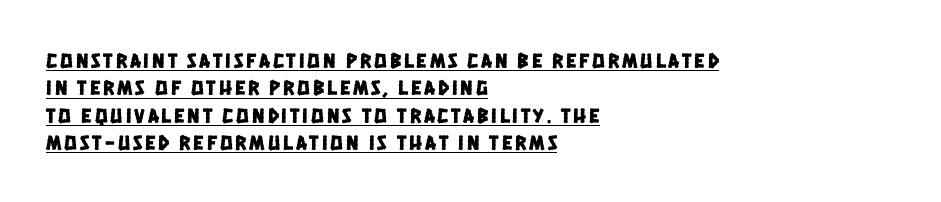
The typesetter has applied underlining to the passage shown. What's the leading like? Ordinary, nothing unusual. One-word summary of the alignment: left.
